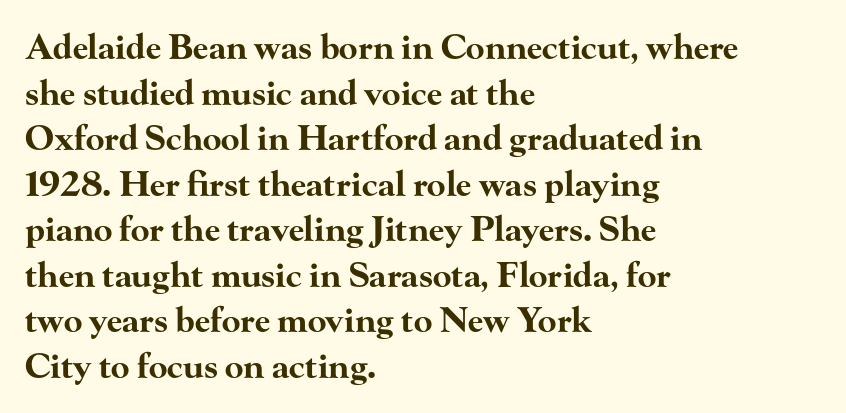
Is this a fixed-width face? No — the glyphs have proportional, varying widths. Plenty of ink on the page — the face is bold. Nobody drew a line under any word here. Type style note: has serifs. The rendering anchors every line to the left-hand side. Caption: standard tracking, unaltered.
